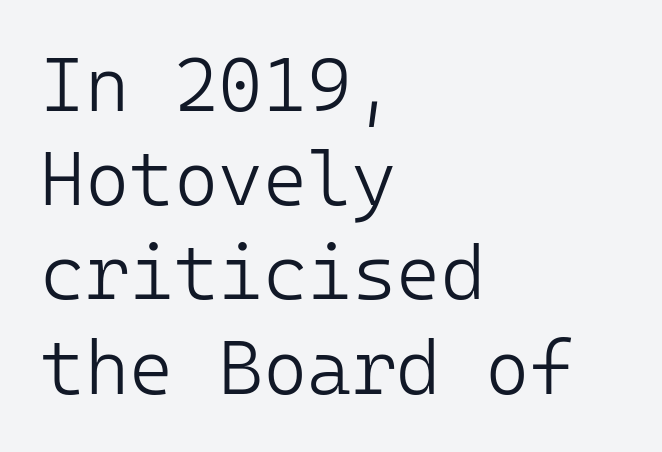
Students, note that the glyphs here touch the page at normal intervals. These lines are rendered in a fixed-pitch font. A sans-serif font was chosen for this passage. All the whitespace from short lines collects on the right. Caption: face not bold, strokes unweighted. Italic: no, the glyphs are upright roman.
